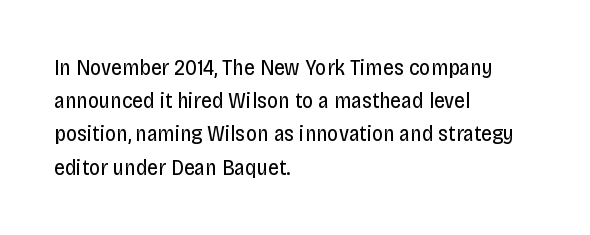
Tall strokes in this sample are plumb rather than angled. Weight: regular or lighter. Tracking value appears to be zero — textbook default spacing. The passage shown stacks its lines at a standard gap. The lines in this sample share a left origin and differ only in where they stop. Anything drawn beneath the words? Only blank space.
